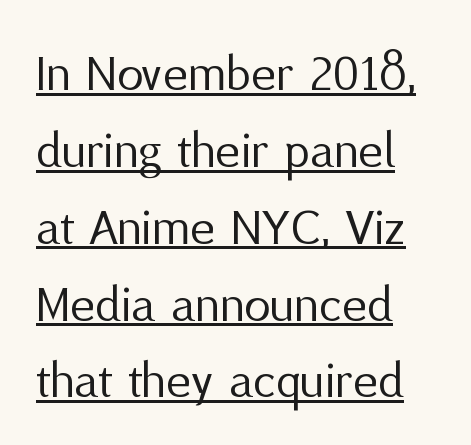
A baseline rule has been typeset under these characters. Every stem runs plumb, perpendicular to the baseline. Does extra space separate the letters? No, they use regular spacing. This rendering uses left alignment, leaving the right contour irregular.
